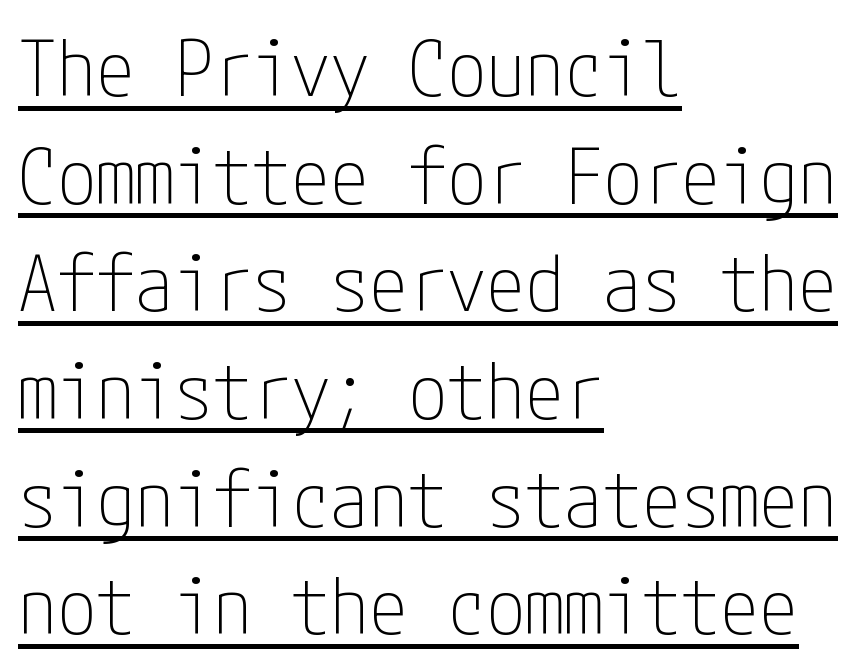
This is sans-serif lettering, the kind often seen on screens and signage. All the whitespace from short lines collects on the right. Style check: upright. Bold? No — there's no thickening of the strokes.
